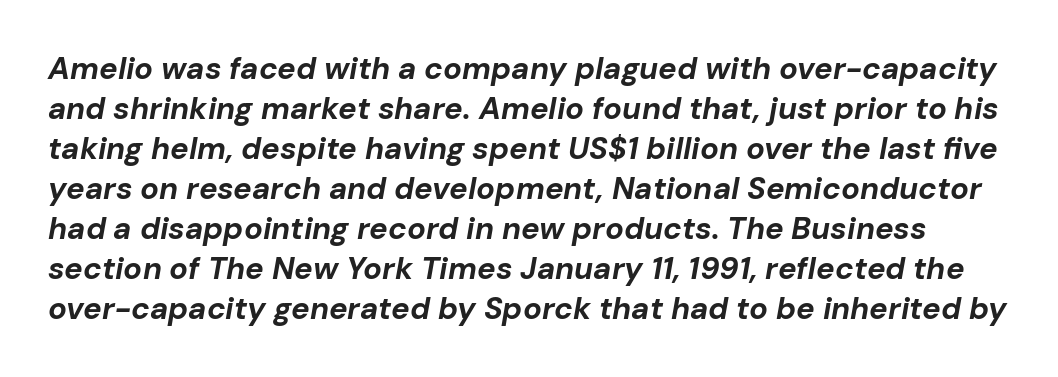
The strokes are fattened all the way to bold. Looks like regular typesetting: each glyph gets only the width it needs. Italic? Definitely — the glyphs are oblique. Quick note: interline space is typical.
